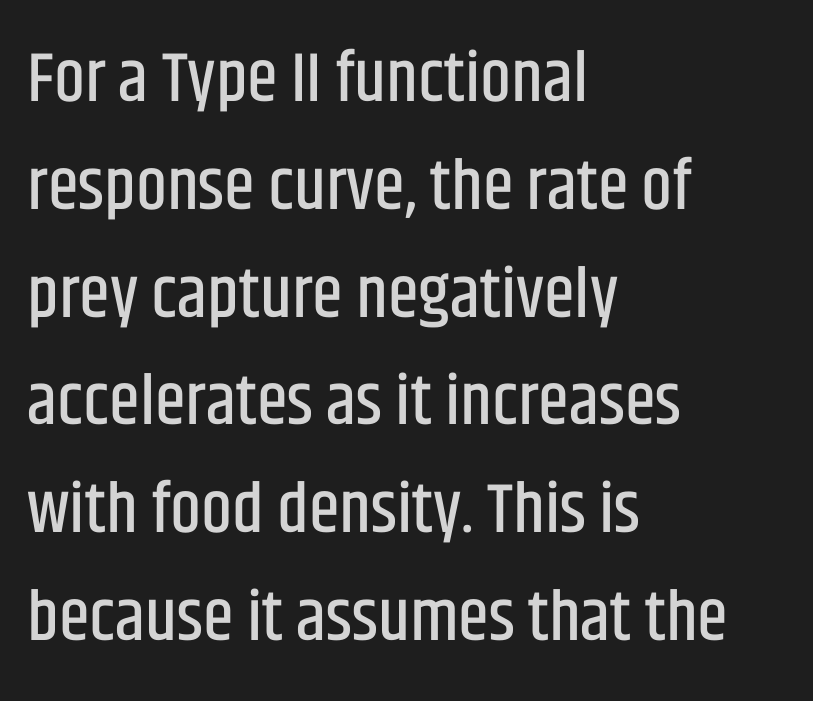
The gaps between neighbouring characters are ordinary and unremarkable. The paragraph has a hard left edge and a soft right edge. Unlike italic type, these characters show no tilt at all. Vertical spacing — default. You could not count columns in this text — the font is proportionally spaced. Unlike a traditional serif, this face leaves its strokes unadorned.
